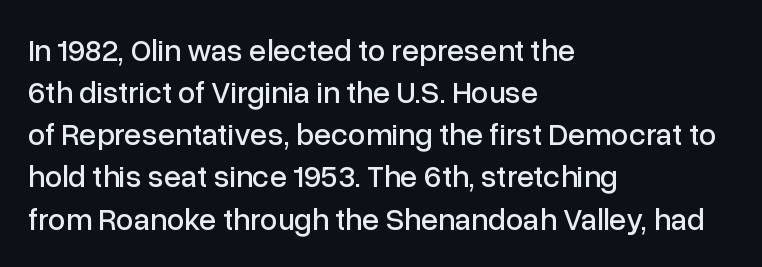
Q: Is the text italic (slanted)? A: No, it is upright.
Q: Is the typeface a serif or a sans-serif typeface? A: Sans-serif.
Q: Is the text underlined? A: No.
Q: How is the paragraph aligned? A: Left-aligned.
Q: Is the spacing between letters normal or unusually wide? A: Normal.
Q: Is the spacing between lines tight, normal or loose? A: Normal.
Q: Width (condensed, normal, or wide)? A: Normal.
Q: Stroke contrast? A: Low.
Q: x-height? A: Medium.
Q: Monospaced? A: No.
